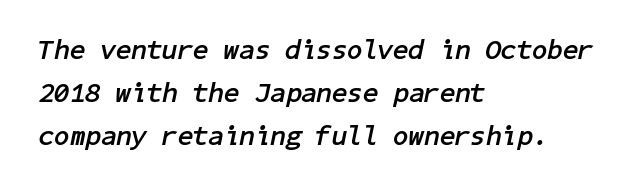
Students, observe: this is what conventionally led text looks like. The tracking reads as untouched default to a designer's eye. Only glyphs here, with clear space below each row. The letters are bold, with thick, heavy strokes. Which margin do the lines hug? The left one — the right edge is uneven.
